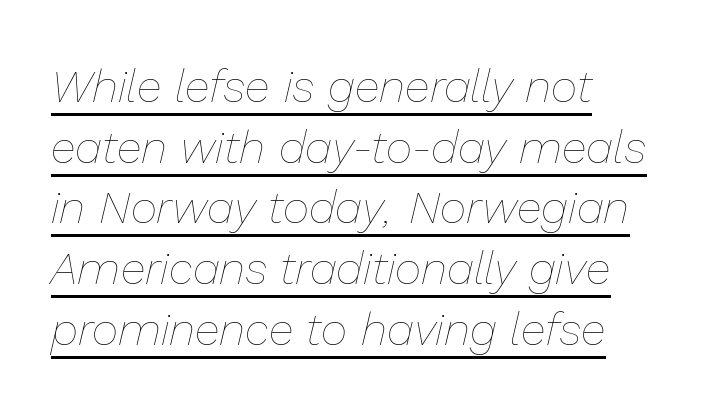
Q: Is the text bold? A: No.
Q: Is the text italic (slanted)? A: Yes, it leans right by about 13 degrees.
Q: Is the text underlined? A: Yes.
Q: Is the spacing between letters normal or unusually wide? A: Normal.
Q: Is the spacing between lines tight, normal or loose? A: Normal.
Q: Width (condensed, normal, or wide)? A: Normal.
Q: Stroke contrast? A: Low.
Q: x-height? A: Medium.
Q: Monospaced? A: No.
